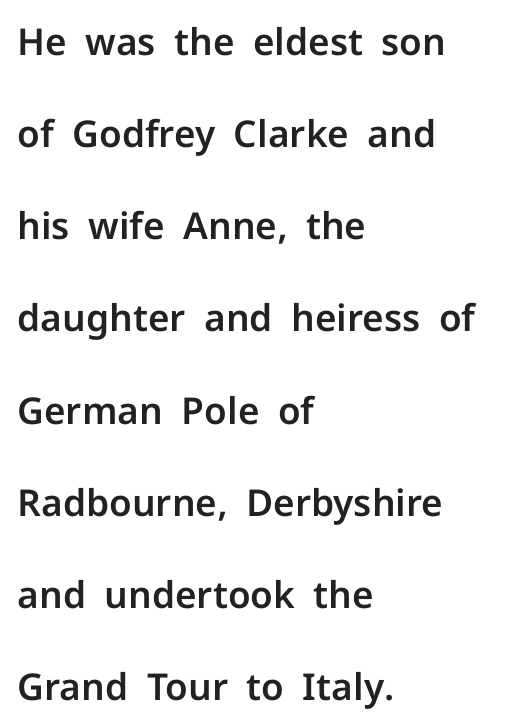
Students, observe: this is what heavily led, spacious text looks like. This sample uses an upright cut, with every glyph sitting square on the baseline. Plain, unruled lines of type. Does the copy run flush right? No — it runs flush left. Note: no serifs on the glyphs.
